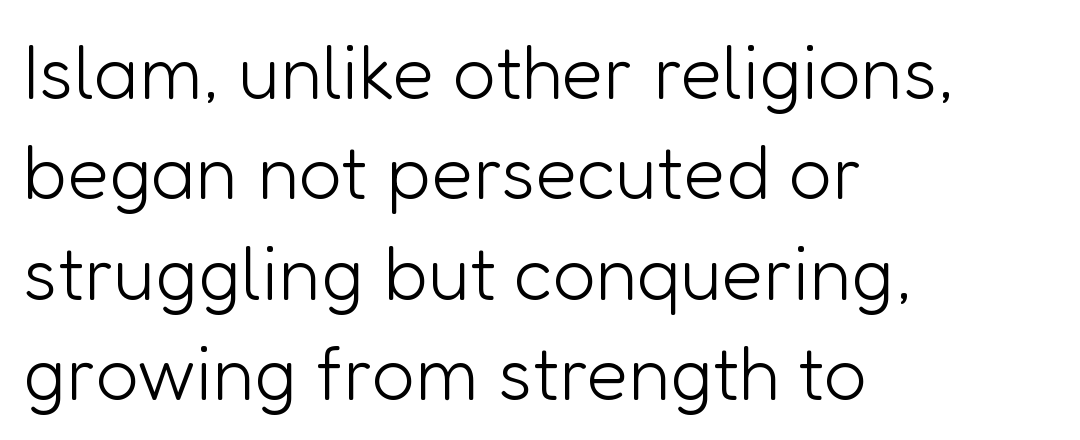
Q: Is the text bold? A: No.
Q: Is the text italic (slanted)? A: No, it is upright.
Q: Is the typeface a serif or a sans-serif typeface? A: Sans-serif.
Q: Is the text underlined? A: No.
Q: How is the paragraph aligned? A: Left-aligned.
Q: Is the spacing between letters normal or unusually wide? A: Normal.
Q: Is the spacing between lines tight, normal or loose? A: Normal.
Q: Width (condensed, normal, or wide)? A: Normal.
Q: Stroke contrast? A: Low.
Q: x-height? A: Medium.
Q: Monospaced? A: No.
